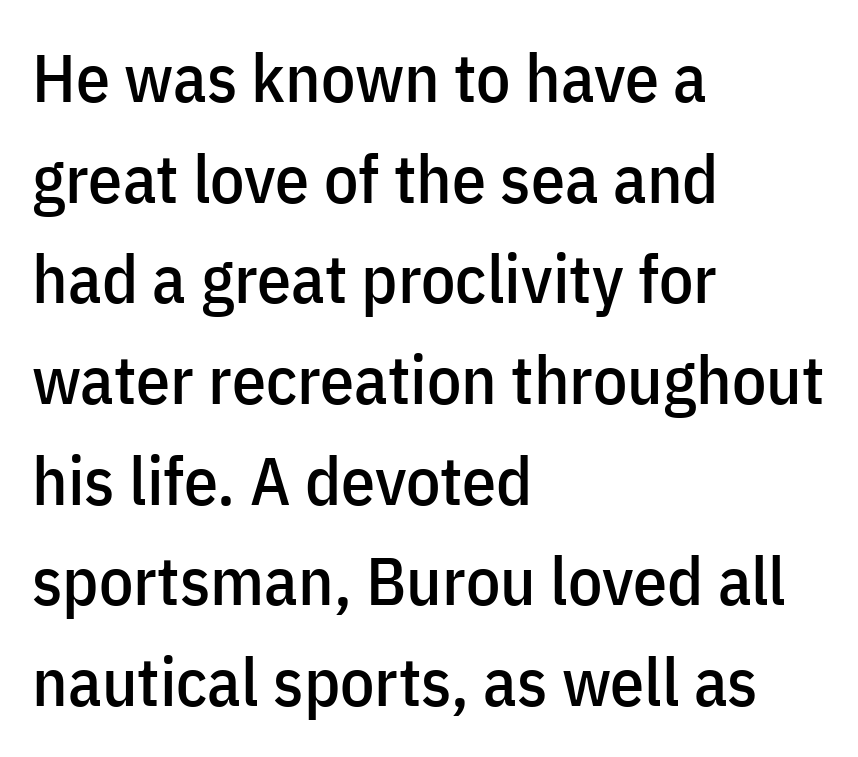
Q: Is the text italic (slanted)? A: No, it is upright.
Q: Is the typeface a serif or a sans-serif typeface? A: Sans-serif.
Q: Is the text underlined? A: No.
Q: How is the paragraph aligned? A: Left-aligned.
Q: Is the spacing between letters normal or unusually wide? A: Normal.
Q: Is the spacing between lines tight, normal or loose? A: Normal.
Q: Width (condensed, normal, or wide)? A: Condensed.
Q: Stroke contrast? A: Low.
Q: x-height? A: Medium.
Q: Monospaced? A: No.
